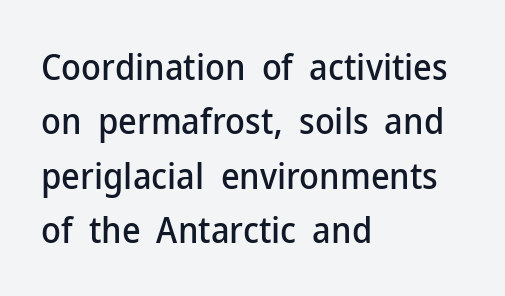
{"serif": "no", "italic": "no", "width": "normal", "stroke_contrast": "low", "x_height": "medium", "monospaced": "no", "underline": "no", "align": "left", "line_spacing": "normal", "line_spacing_ratio": 1.51, "letter_spacing": "normal", "letter_spacing_em": 0.0, "glyph_px": 36}
